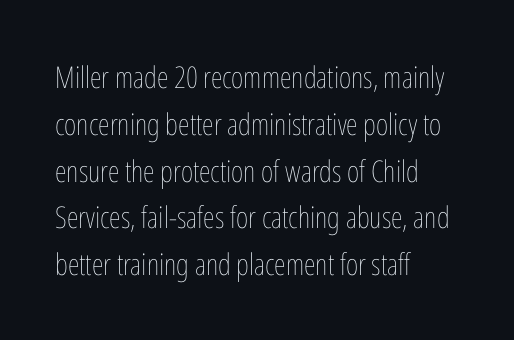
Weight: in the light-to-regular range. The rendering uses a moderate line-height, typical for paragraphs. A typesetter would mark this as roman, not italic. The strip under each line holds only bare page. The letters advance in unequal steps, a hallmark of proportional type.
